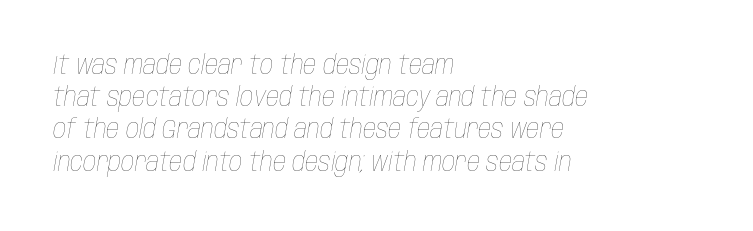
The image shows 26 px text type, italic (leaning right); set left-aligned, line spacing 1.24x, normal letter spacing, not underlined.
